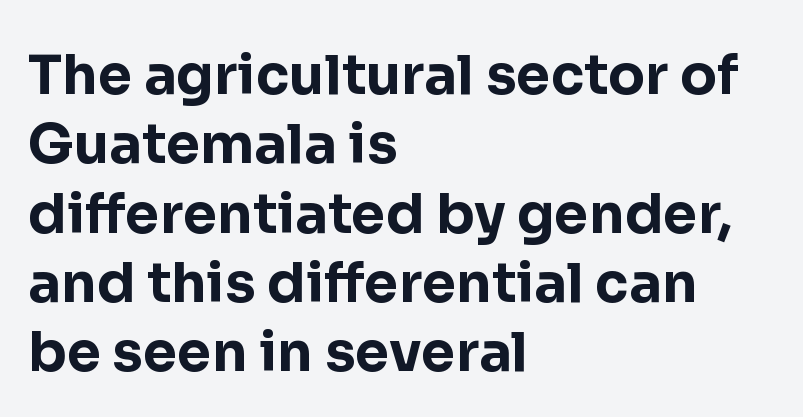
The image shows 55 px bold sans-serif type, upright; set left-aligned, normal line spacing (1.26x), normal letter spacing, not underlined; low stroke contrast and a medium x-height.
